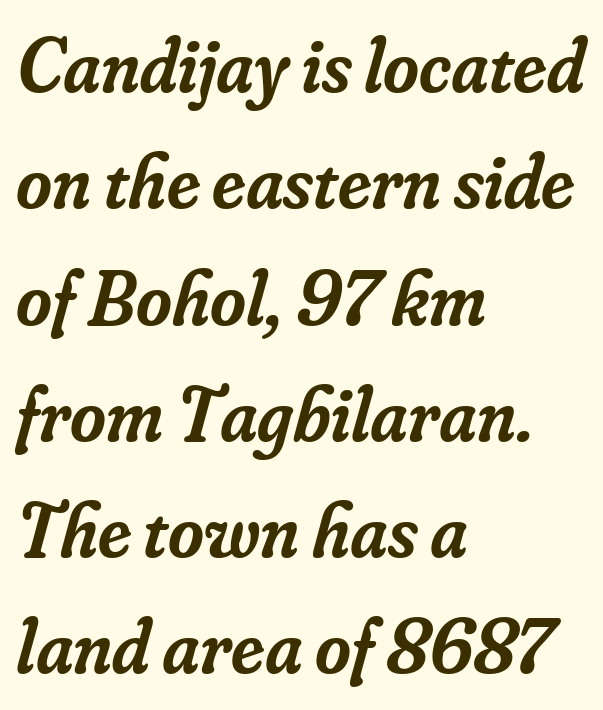
Typesetter's note: demi weight, one step under bold. The font family rendered here belongs to the serif group. Here the glyphs are tracked normally, forming tight word shapes. Each letter keeps its own natural width here, so spacing adapts to shape.
